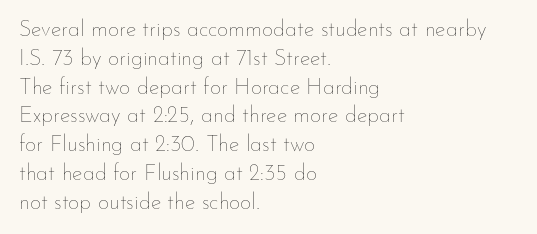
The image shows 22 px text type, upright; set left-aligned, normal line spacing (1.31x), normal letter spacing, not underlined.
